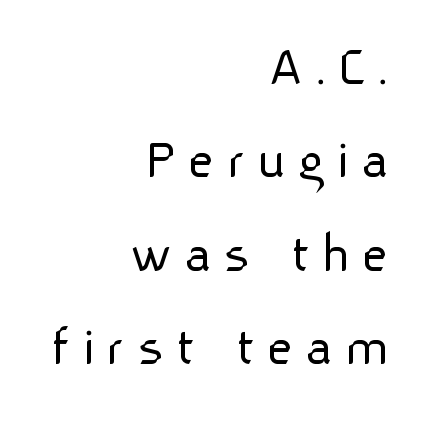
The image shows 58 px light sans-serif type, upright; set right-aligned, normal line spacing (1.61x), unusually wide letter spacing (+0.2 em), not underlined; low stroke contrast and a medium x-height.
